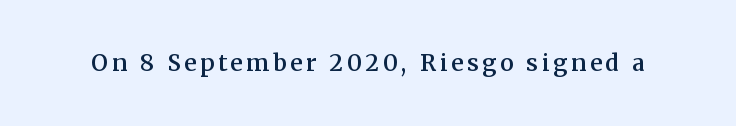
If you drew a line through each stem, it would be perfectly vertical. A bit beefed up — I'd call it semibold rather than bold. Just letters on the line, the space beneath them empty.
